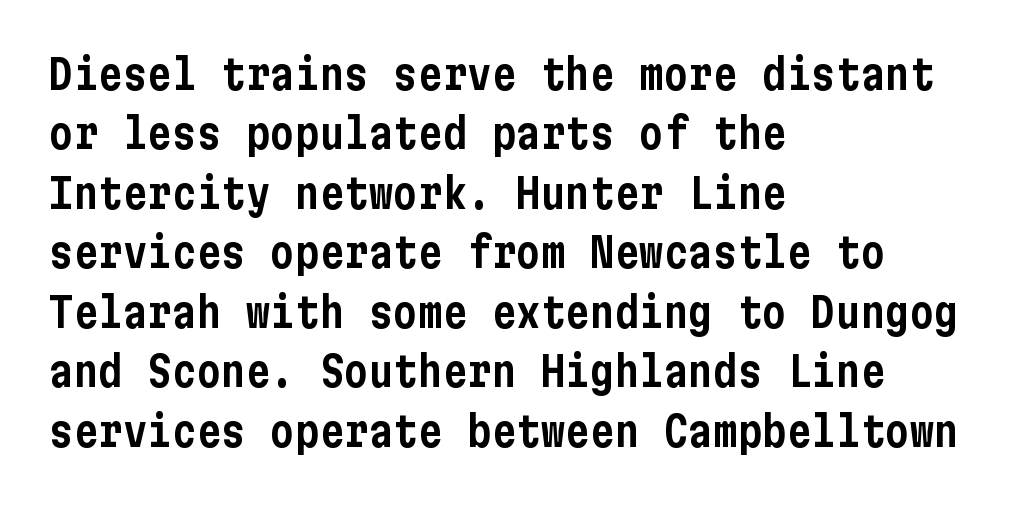
The rows are spaced the way most documents space them. How are the letters spaced? Ordinarily, with no added tracking. You can tell from the bare stems that sans-serif type was used. A bare baseline throughout the passage. Casual observation: everything's shoved over to the left. If you drew a line through each stem, it would be perfectly vertical.
